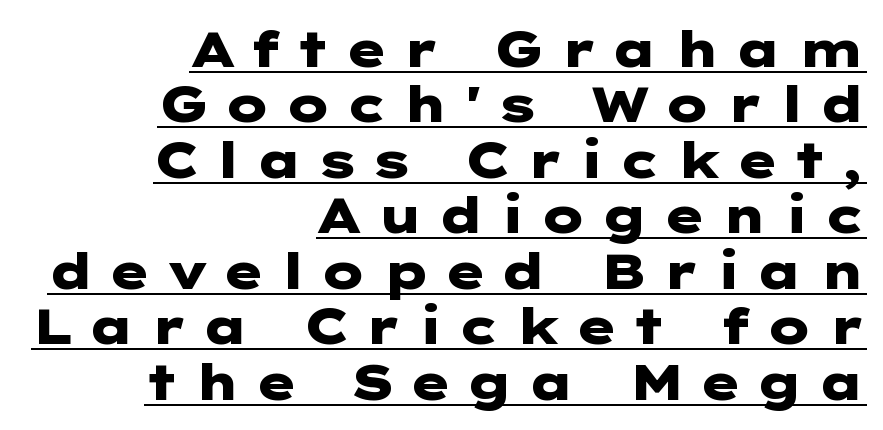
The image shows 50 px heavy, wide sans-serif type, upright; set right-aligned, tight line spacing (1.11x), unusually wide letter spacing (+0.27 em), underlined; low stroke contrast and a medium x-height.
